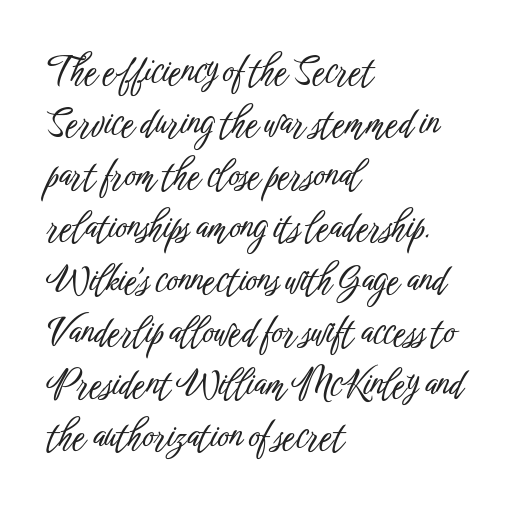
The image shows 35 px condensed sans-serif type; set left-aligned, normal line spacing (1.49x), normal letter spacing, not underlined; low stroke contrast and a medium x-height.
